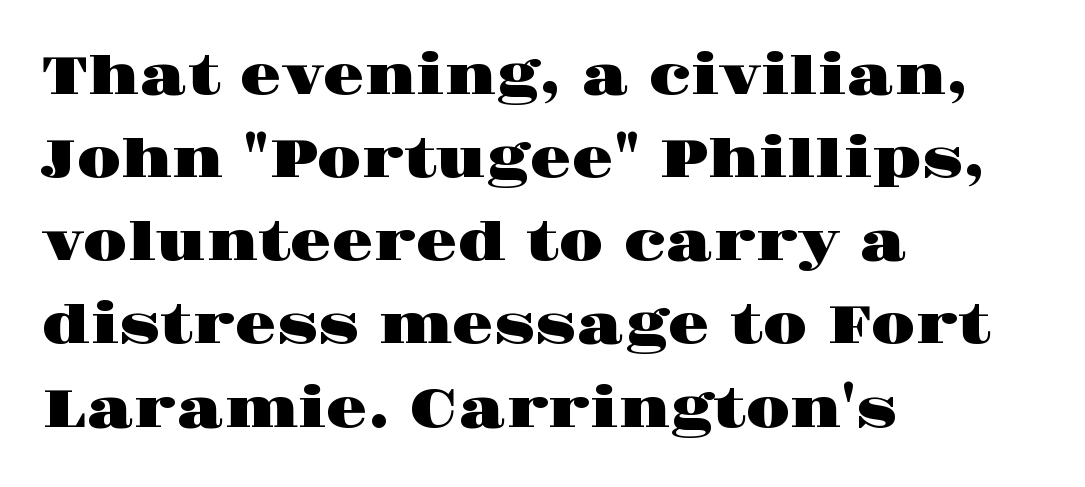
Leftover space on each line is placed entirely after the last word. Baseline-to-baseline distance is the conventional proportion of letter height. These lines were composed using upright roman letters. The zone under the glyphs is completely vacant. In terms of letterform style, serifs are clearly present. Note the varied advance widths — an 'i' is clearly narrower than an 'm'.
